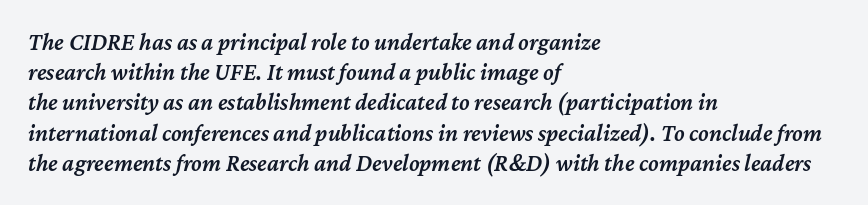
{"italic": "yes", "lean": "right", "slant_degrees": 12, "bold": "semi", "underline": "no", "align": "left", "line_spacing": "normal", "line_spacing_ratio": 1.26, "letter_spacing": "normal", "letter_spacing_em": 0.0, "glyph_px": 24}
